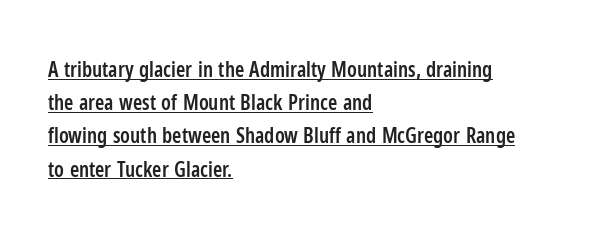
These lines sit exactly where default settings would place them. Line starts are locked; line ends wander. Stems and bowls a touch heavier than normal — semibold. Look at the tracking — it's just the regular setting, nothing added. Vertical strokes here are truly vertical. A typographer would call this underscored text.
